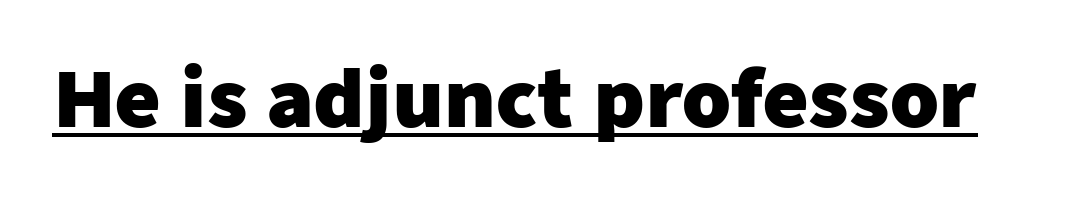
{"serif": "no", "italic": "no", "bold": "yes", "weight": "heavy", "width": "normal", "stroke_contrast": "low", "x_height": "medium", "monospaced": "no", "underline": "yes", "letter_spacing": "normal", "letter_spacing_em": 0.0, "glyph_px": 78}
